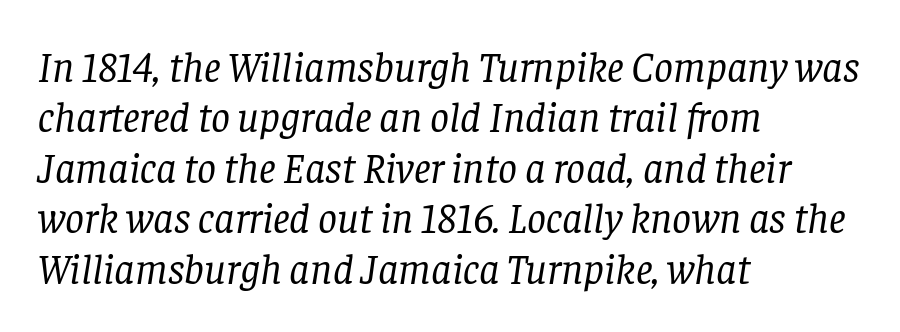
{"serif": "yes", "italic": "yes", "lean": "right", "slant_degrees": 8, "bold": "no", "weight": "regular", "width": "normal", "stroke_contrast": "low", "x_height": "large", "monospaced": "no", "underline": "no", "align": "left", "line_spacing_ratio": 1.2, "letter_spacing": "normal", "letter_spacing_em": 0.0, "glyph_px": 42}
